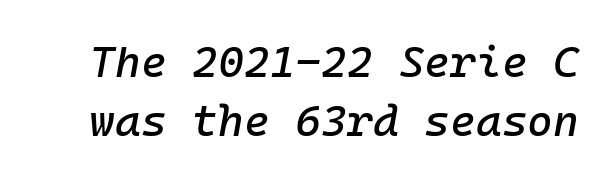
The axis of the letterforms is tilted away from vertical. Check under the words: just untouched page. Is this a fixed-width face? Yes — each glyph sits in an identical cell. Does the leading feel generous? No, just average. Tracking value appears to be zero — textbook default spacing.
